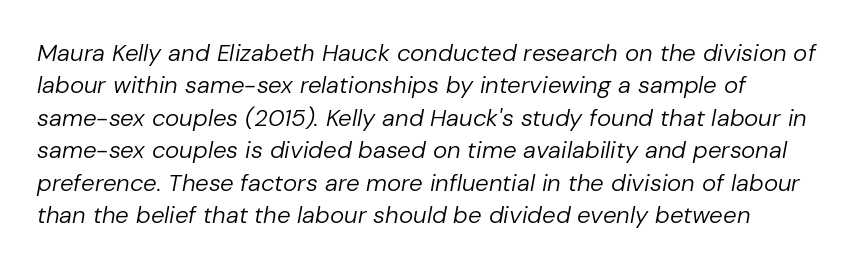
The image shows 24 px text type, italic (leaning right); set normal line spacing (1.35x), normal letter spacing, not underlined.
